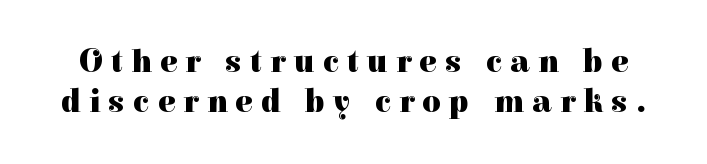
{"serif": "yes", "italic": "no", "bold": "yes", "weight": "heavy", "width": "normal", "stroke_contrast": "high", "x_height": "medium", "monospaced": "no", "underline": "no", "line_spacing_ratio": 1.24, "letter_spacing": "wide", "letter_spacing_em": 0.26, "glyph_px": 32}
